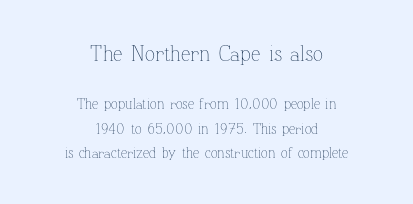
Q: Is the text bold? A: No.
Q: Is the text italic (slanted)? A: No, it is upright.
Q: Is the text underlined? A: No.
Q: How is the paragraph aligned? A: Centered.
Q: Is the spacing between letters normal or unusually wide? A: Normal.
Q: Which block of text is set in a larger size, the first (top) or the second (bottom)? A: The first (top) one.
